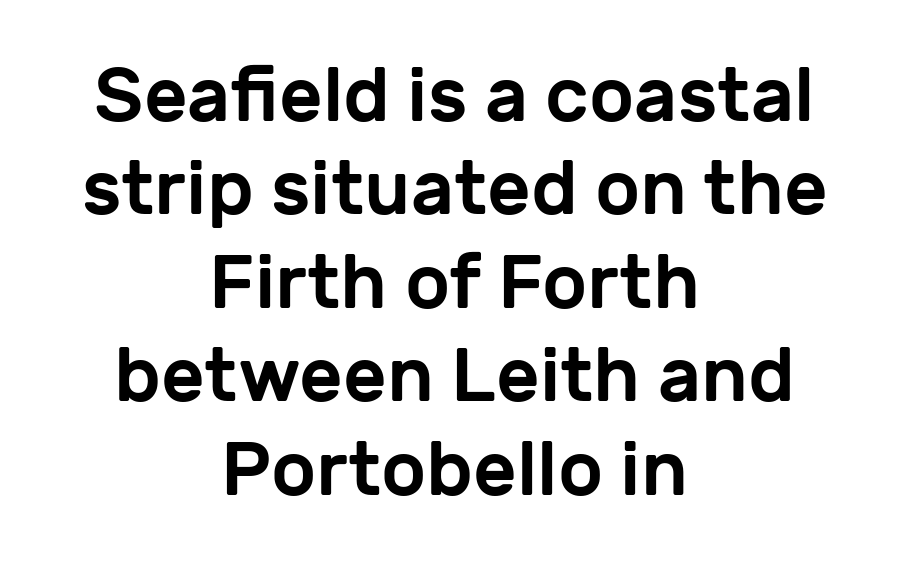
The image shows 76 px sans-serif type, upright; set centered, line spacing 1.23x, normal letter spacing, not underlined; low stroke contrast and a medium x-height.
